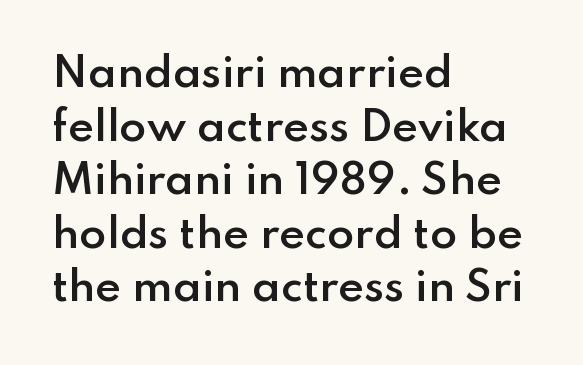
The image shows 40 px semibold sans-serif type, upright; set left-aligned, normal line spacing (1.34x), normal letter spacing, not underlined; low stroke contrast and a small x-height.
